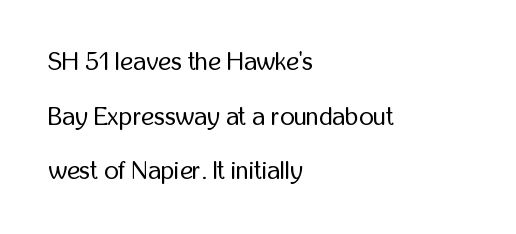
{"italic": "no", "bold": "no", "underline": "no", "align": "left", "line_spacing": "loose", "line_spacing_ratio": 2.19, "letter_spacing": "normal", "letter_spacing_em": 0.0, "glyph_px": 25}
